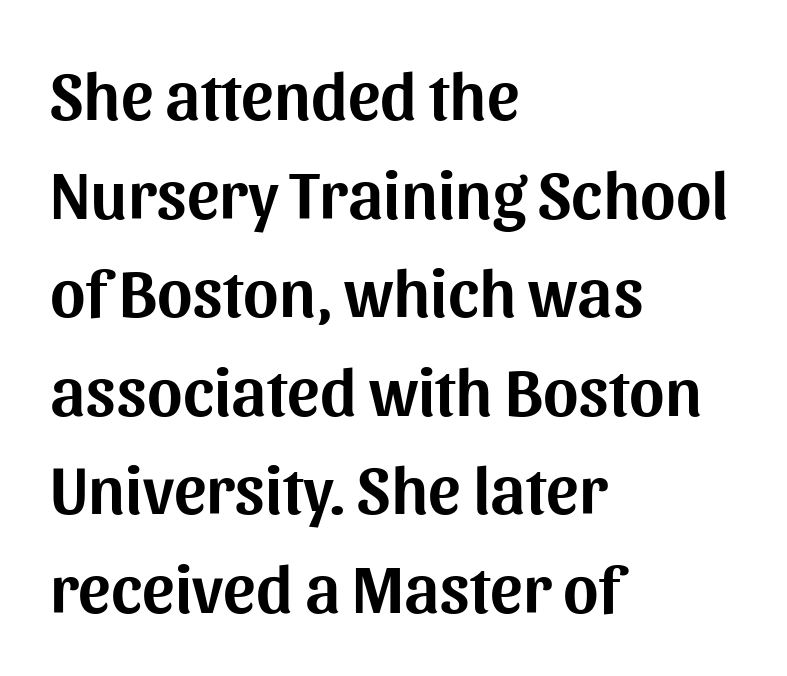
These lines are rendered in a variable-pitch font. Between one letter and the next there's only the usual sliver of space. Descenders hang freely into open space. When letters stand straight like this, we call the style roman or upright.
